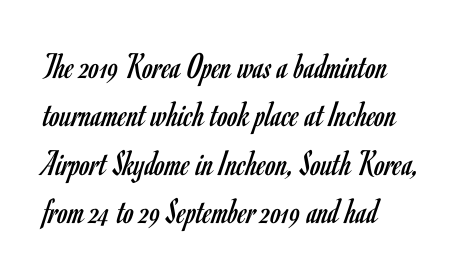
The image shows 37 px regular-weight, condensed sans-serif type; set left-aligned, normal line spacing (1.31x), normal letter spacing, not underlined; low stroke contrast and a small x-height.
